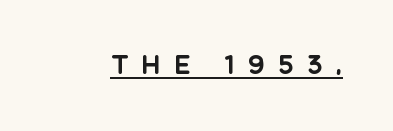
Q: Is the text italic (slanted)? A: No, it is upright.
Q: Is the text underlined? A: Yes.
Q: Is the spacing between letters normal or unusually wide? A: Unusually wide.
